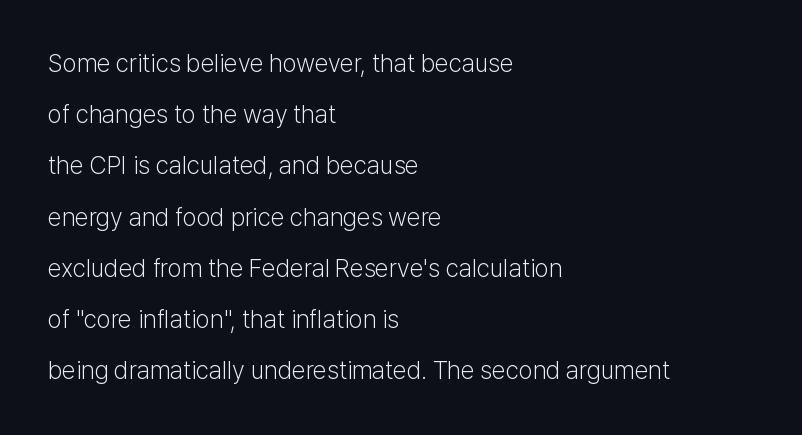
The image shows 25 px text type, upright; set left-aligned, loose line spacing (2.05x), normal letter spacing, not underlined.
